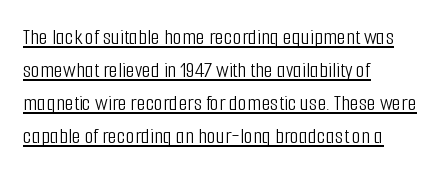
{"italic": "no", "bold": "no", "underline": "yes", "align": "left", "line_spacing": "normal", "line_spacing_ratio": 1.43, "letter_spacing": "normal", "letter_spacing_em": 0.0, "glyph_px": 23}
